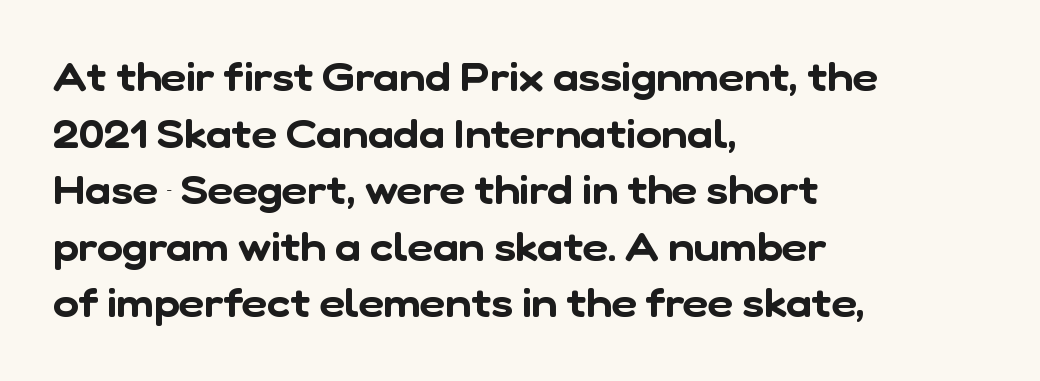
Honestly, the letter spacing is just normal — you wouldn't notice it. Evenly set lines give the paragraph a standard silhouette. The letters advance in unequal steps, a hallmark of proportional type. Left-aligned paragraph, ragged on the right. Regarding serifs, this sample does without them.
